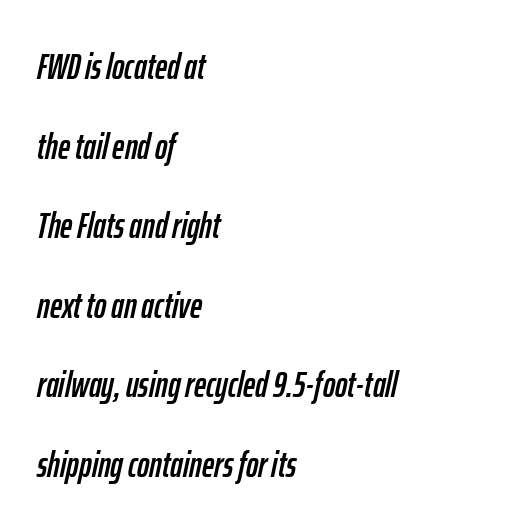
Q: Is the text italic (slanted)? A: Yes, it leans right by about 12 degrees.
Q: Is the text underlined? A: No.
Q: How is the paragraph aligned? A: Left-aligned.
Q: Is the spacing between letters normal or unusually wide? A: Normal.
Q: Is the spacing between lines tight, normal or loose? A: Loose.
Q: Width (condensed, normal, or wide)? A: Condensed.
Q: Stroke contrast? A: Low.
Q: x-height? A: Medium.
Q: Monospaced? A: No.
